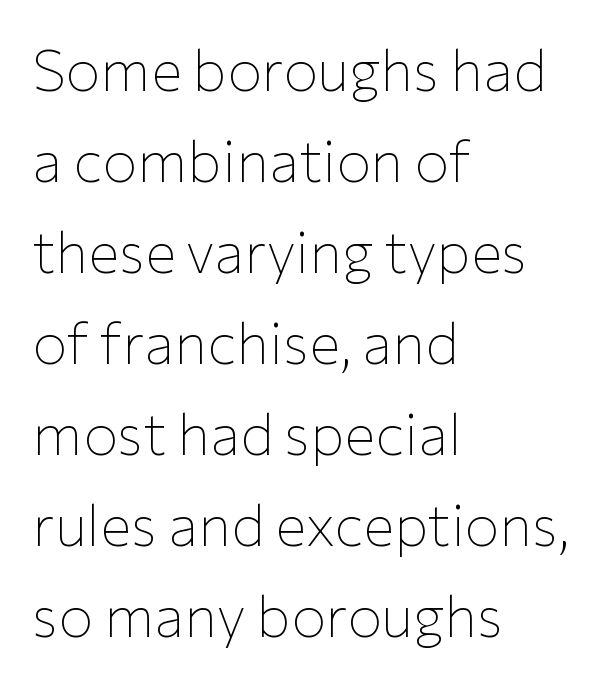
Is the letter spacing exaggerated? No — it looks like the ordinary default. The passage is arranged the way most books set body copy — flush left. Heft: none added — not bold. Only glyphs here, with clear space below each row. Observe the absence of serifs on each vertical stroke in this sample.
